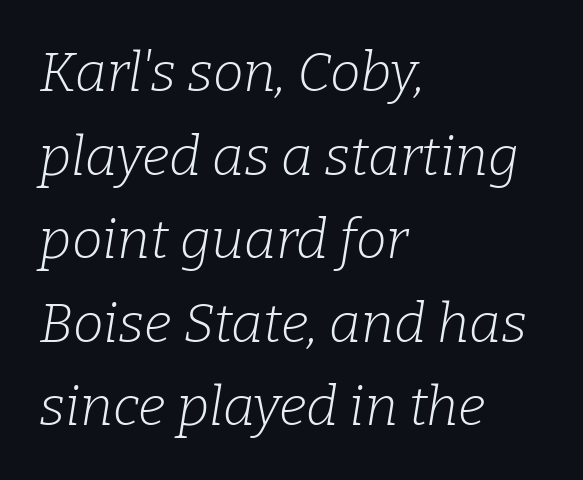
Q: Is the text bold? A: No.
Q: Is the text italic (slanted)? A: Yes, it leans right by about 9 degrees.
Q: Is the typeface a serif or a sans-serif typeface? A: Serif.
Q: Is the text underlined? A: No.
Q: How is the paragraph aligned? A: Left-aligned.
Q: Is the spacing between letters normal or unusually wide? A: Normal.
Q: Is the spacing between lines tight, normal or loose? A: Normal.
Q: Width (condensed, normal, or wide)? A: Normal.
Q: Stroke contrast? A: Low.
Q: x-height? A: Medium.
Q: Monospaced? A: No.
